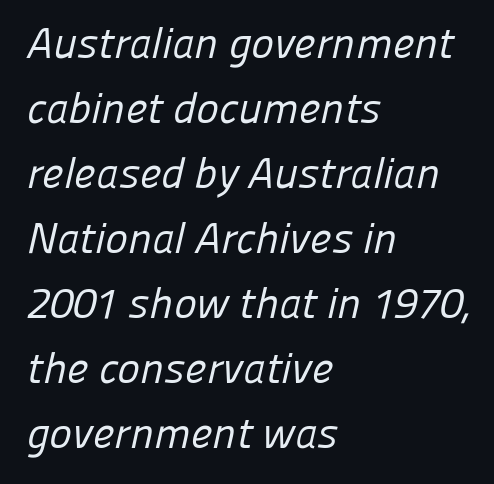
{"serif": "no", "bold": "no", "weight": "regular", "width": "normal", "stroke_contrast": "low", "x_height": "medium", "monospaced": "no", "underline": "no", "align": "left", "line_spacing": "normal", "line_spacing_ratio": 1.51, "letter_spacing": "normal", "letter_spacing_em": 0.0, "glyph_px": 43}
